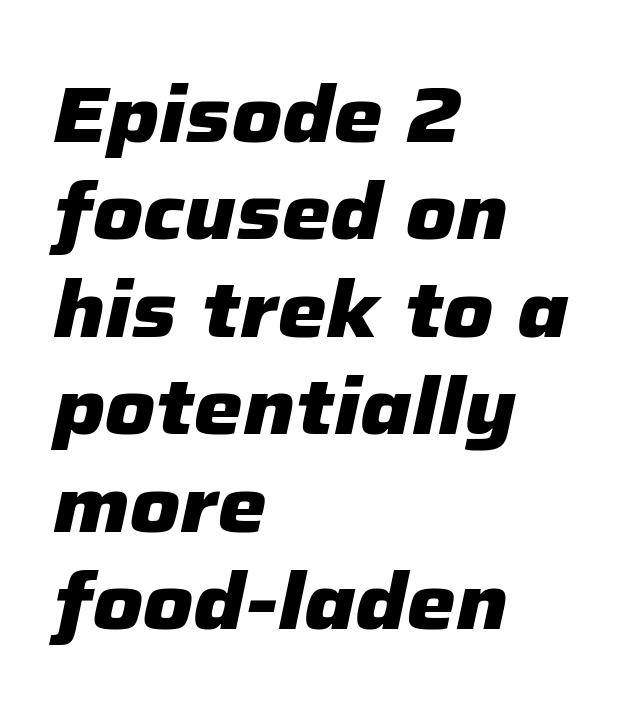
The image shows 78 px heavy type, italic (leaning right); set left-aligned, normal line spacing (1.25x), normal letter spacing, not underlined; low stroke contrast and a medium x-height.
